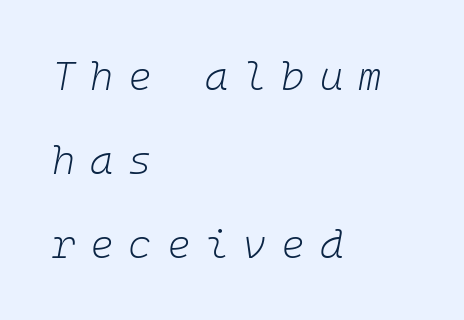
{"italic": "yes", "lean": "right", "slant_degrees": 10, "bold": "no", "weight": "light", "width": "normal", "stroke_contrast": "low", "x_height": "medium", "monospaced": "yes", "underline": "no", "align": "left", "line_spacing": "loose", "line_spacing_ratio": 2.1, "letter_spacing": "wide", "letter_spacing_em": 0.37, "glyph_px": 40}
